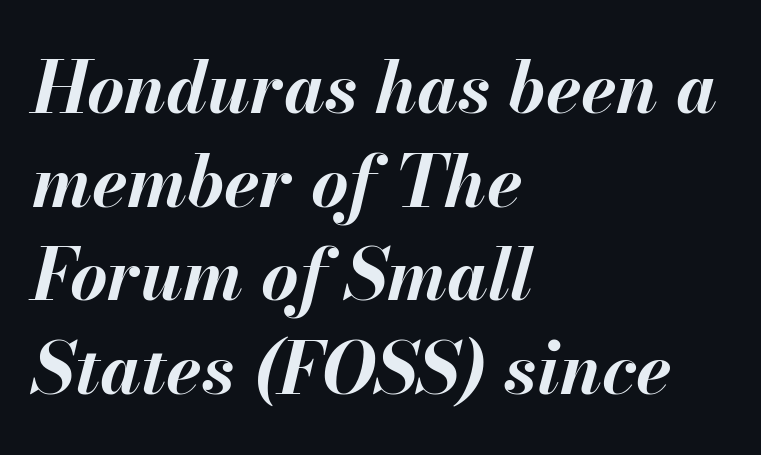
{"italic": "yes", "lean": "right", "slant_degrees": 13, "bold": "yes", "weight": "bold", "width": "normal", "stroke_contrast": "medium", "x_height": "small", "monospaced": "no", "underline": "no", "align": "left", "line_spacing": "normal", "line_spacing_ratio": 1.3, "letter_spacing": "normal", "letter_spacing_em": 0.0, "glyph_px": 72}
